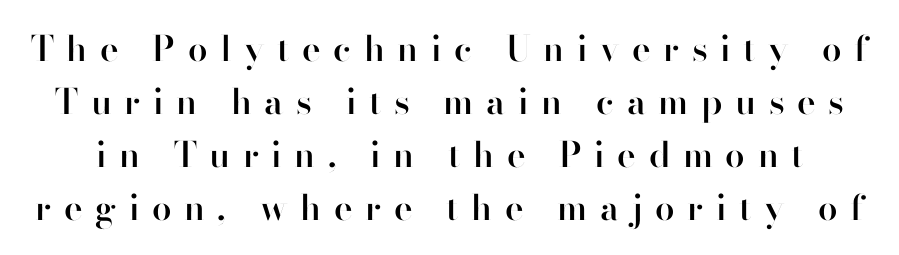
The letterforms stand isolated, each surrounded by extra space. The rendering uses natural spacing where letterforms have individual widths. Ascenders rise straight up at ninety degrees. The glyphs are unaccompanied by any horizontal stroke below them. To sum up the face: it is a sans, with no serifs. The designer left line spacing at the default.
